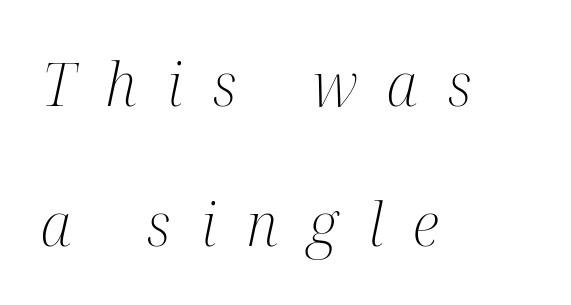
The passage shown stacks its lines with a broad gap. Proportional: the letters do not fall into vertical columns. Left-aligned paragraph, ragged on the right. I'd call this a serif setting — the letters wear small feet. The zone under the glyphs is completely vacant.
